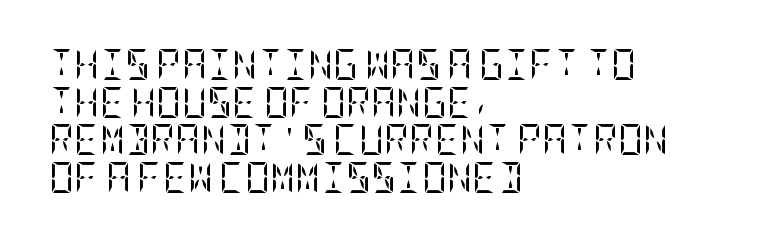
The area under the type is left untouched. Note: serifs present on the glyphs. These glyphs show unthickened strokes, regular width or finer. The tracking reads as untouched default to a designer's eye. Every stem runs plumb, perpendicular to the baseline. Visually the block forms a straight wall on the left and a jagged coastline on the right.
